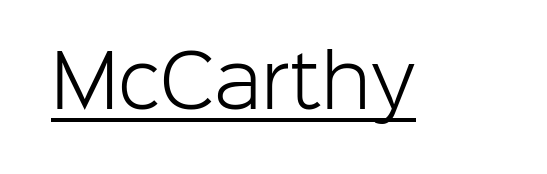
This reads as an unemphasized weight, regular at the heaviest. Underline: present. No feet cap the strokes, marking this as sans-serif type. Default kerning and tracking; the words read as compact shapes. You could not count columns in this text — the font is proportionally spaced.
